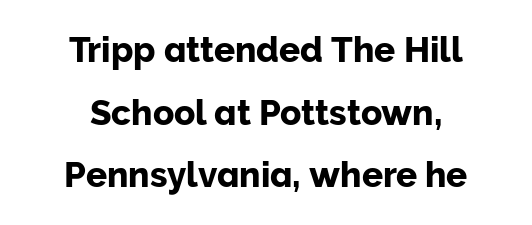
{"serif": "no", "italic": "no", "width": "normal", "stroke_contrast": "low", "x_height": "medium", "monospaced": "no", "underline": "no", "align": "center", "line_spacing_ratio": 1.79, "letter_spacing": "normal", "letter_spacing_em": 0.0, "glyph_px": 35}
